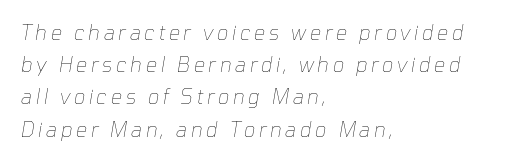
This block has exactly the height ordinary leading produces. A bare baseline throughout the passage. In CSS terms this would be text-align: left. The font sits on the lighter half of the weight spectrum, regular included.
